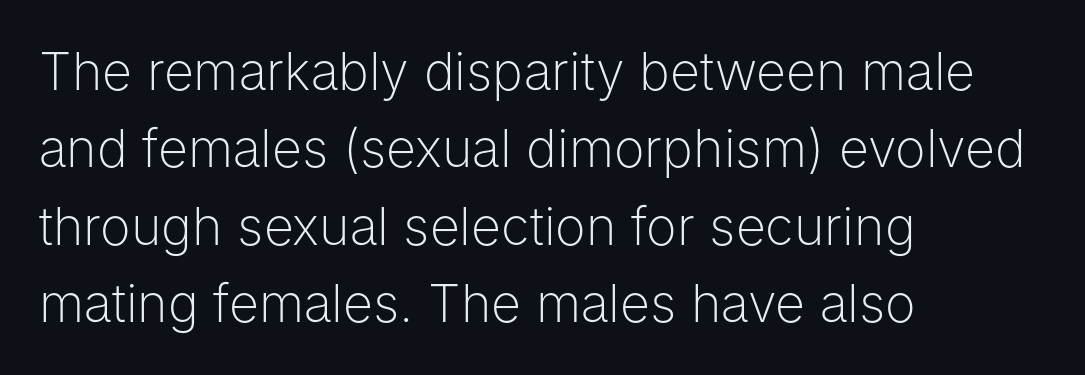
Q: Is the text bold? A: No.
Q: Is the text italic (slanted)? A: No, it is upright.
Q: Is the typeface a serif or a sans-serif typeface? A: Sans-serif.
Q: Is the text underlined? A: No.
Q: How is the paragraph aligned? A: Left-aligned.
Q: Is the spacing between letters normal or unusually wide? A: Normal.
Q: Is the spacing between lines tight, normal or loose? A: Normal.
Q: Width (condensed, normal, or wide)? A: Normal.
Q: Stroke contrast? A: Low.
Q: x-height? A: Medium.
Q: Monospaced? A: No.
